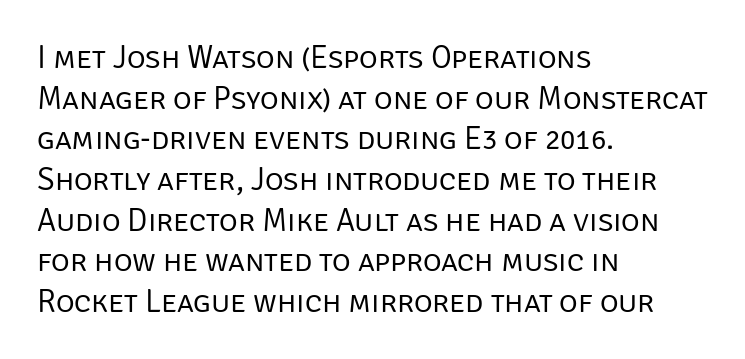
{"serif": "no", "italic": "no", "bold": "no", "weight": "regular", "width": "normal", "stroke_contrast": "low", "x_height": "large", "monospaced": "no", "underline": "no", "align": "left", "line_spacing": "normal", "line_spacing_ratio": 1.27, "letter_spacing": "normal", "letter_spacing_em": 0.0, "glyph_px": 32}
